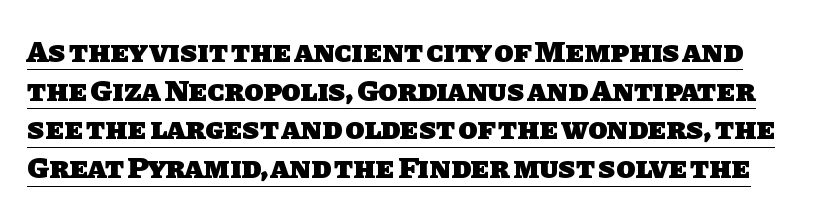
{"serif": "no", "bold": "yes", "weight": "heavy", "width": "normal", "stroke_contrast": "low", "x_height": "large", "monospaced": "no", "underline": "yes", "line_spacing": "normal", "line_spacing_ratio": 1.25, "letter_spacing": "normal", "letter_spacing_em": 0.0, "glyph_px": 31}
